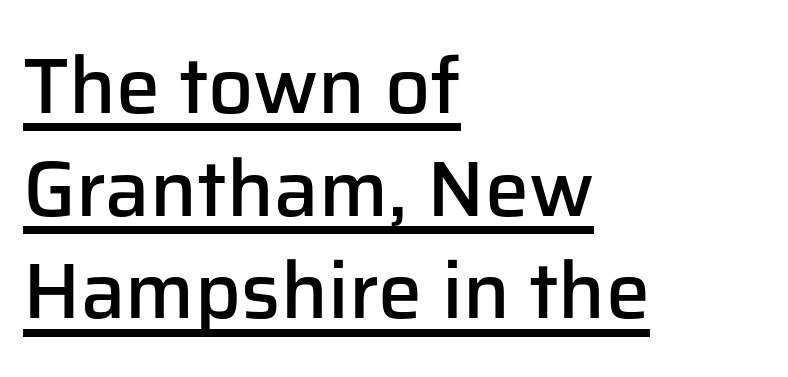
Q: Is the text bold? A: Semi-bold.
Q: Is the text italic (slanted)? A: No, it is upright.
Q: Is the typeface a serif or a sans-serif typeface? A: Sans-serif.
Q: Is the text underlined? A: Yes.
Q: How is the paragraph aligned? A: Left-aligned.
Q: Is the spacing between letters normal or unusually wide? A: Normal.
Q: Is the spacing between lines tight, normal or loose? A: Normal.
Q: Width (condensed, normal, or wide)? A: Normal.
Q: Stroke contrast? A: Low.
Q: x-height? A: Medium.
Q: Monospaced? A: No.
